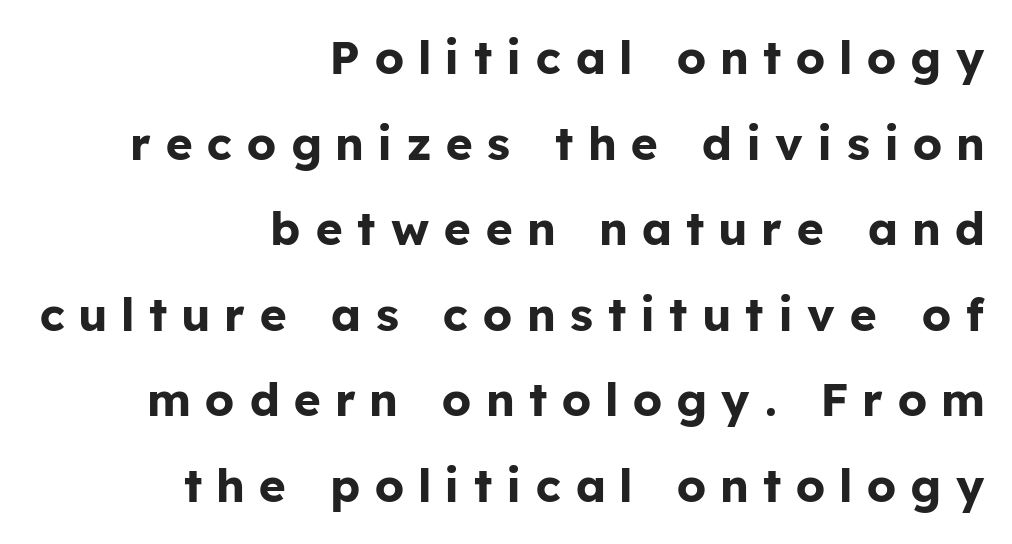
This rendering employs a face without finishing strokes, i.e., a sans-serif. The typography opts for an upright posture over an oblique one. I'd describe the lettering as bold — thick and assertive. The rendering inserts visible extra space after every character.
